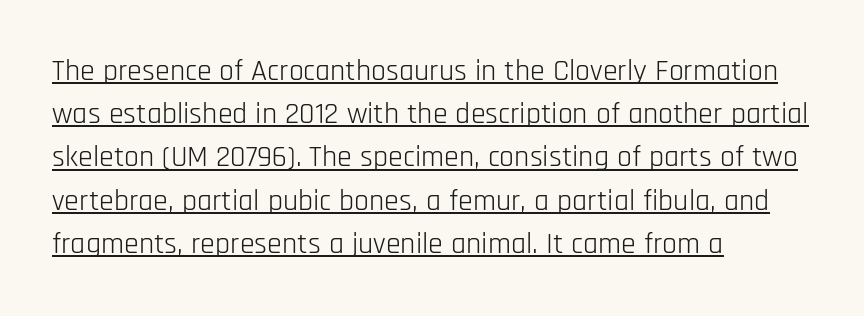
Grotesque or geometric, the face here clearly has no serifs. Posture: straight, roman, zero tilt. Descenders here cross a horizontal rule under the line. Stems here are at most as thick as an everyday book face. Horizontal bands of white between lines are of average thickness. The paragraph has a hard left edge and a soft right edge.
